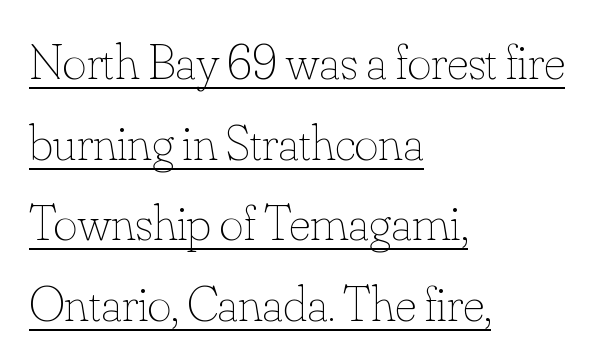
Beneath each row of characters lies a ruled line. The passage is arranged the way most books set body copy — flush left. Think of a printed novel: that variable character pitch is what you see here. The axis of the letterforms is exactly vertical. One glance says typical: line gaps are just what's usual.
